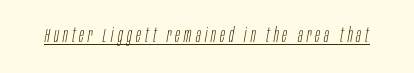
The image shows 20 px text type, italic (leaning right); set unusually wide letter spacing (+0.21 em), underlined.
